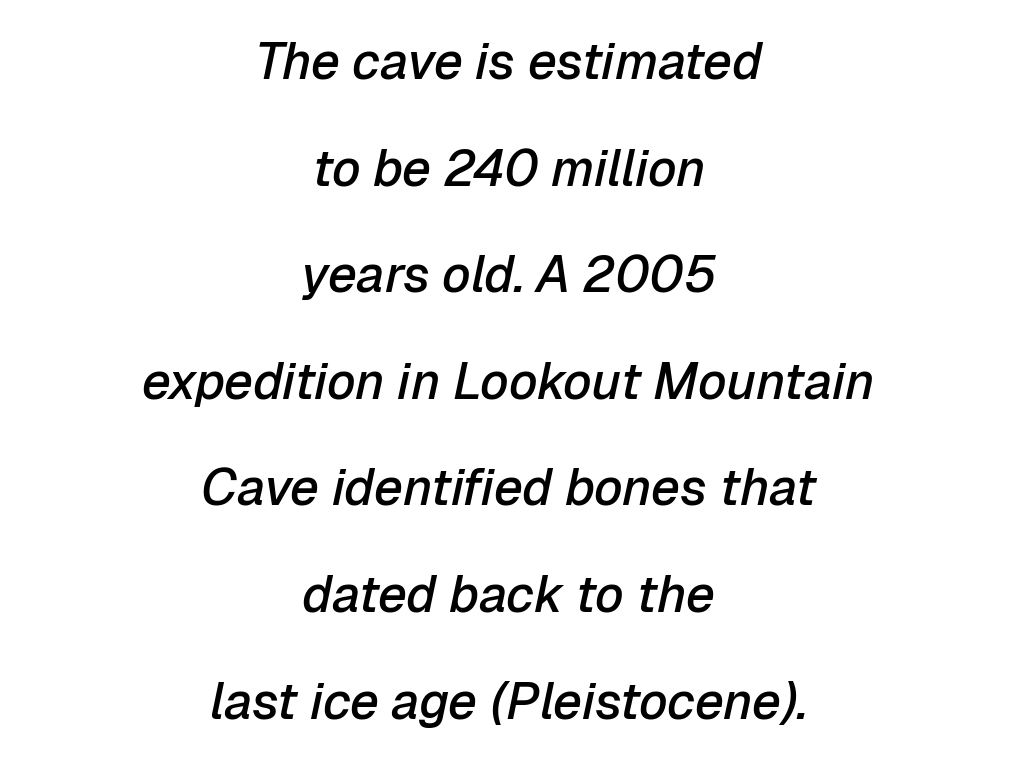
The image shows 51 px semibold type, italic (leaning right); set centered, loose line spacing (2.09x), normal letter spacing, not underlined; low stroke contrast and a medium x-height.
